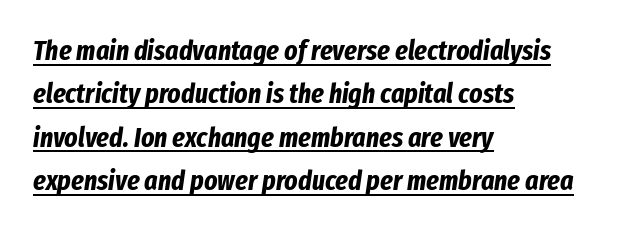
{"italic": "yes", "lean": "right", "slant_degrees": 8, "bold": "yes", "weight": "bold", "width": "condensed", "stroke_contrast": "low", "x_height": "medium", "monospaced": "no", "underline": "yes", "align": "left", "line_spacing": "normal", "line_spacing_ratio": 1.55, "letter_spacing": "normal", "letter_spacing_em": 0.0, "glyph_px": 28}
